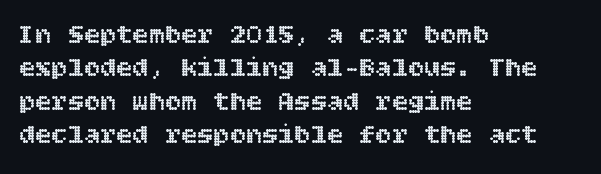
Q: Is the text italic (slanted)? A: No, it is upright.
Q: Is the text underlined? A: No.
Q: How is the paragraph aligned? A: Left-aligned.
Q: Is the spacing between letters normal or unusually wide? A: Normal.
